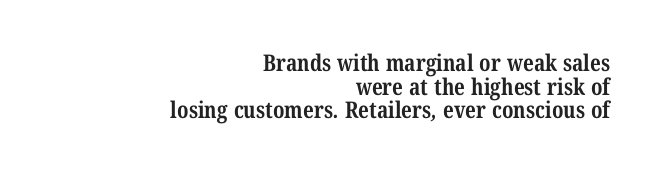
Q: Is the text bold? A: Yes.
Q: Is the text underlined? A: No.
Q: How is the paragraph aligned? A: Right-aligned.
Q: Is the spacing between letters normal or unusually wide? A: Normal.
Q: Is the spacing between lines tight, normal or loose? A: Tight.
